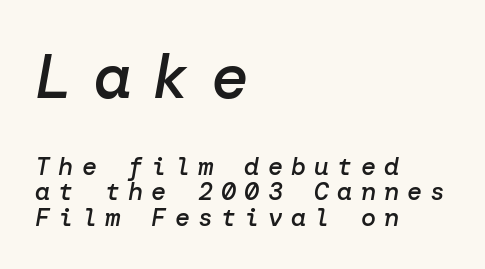
{"italic": "yes", "lean": "right", "slant_degrees": 10, "bold": "semi", "weight": "semibold", "width": "normal", "stroke_contrast": "low", "x_height": "medium", "underline": "no", "align": "left", "line_spacing": "tight", "line_spacing_ratio": 1.02, "letter_spacing": "wide", "letter_spacing_em": 0.33, "larger_block": "first", "size_ratio": 2.52, "glyph_px": 63}
